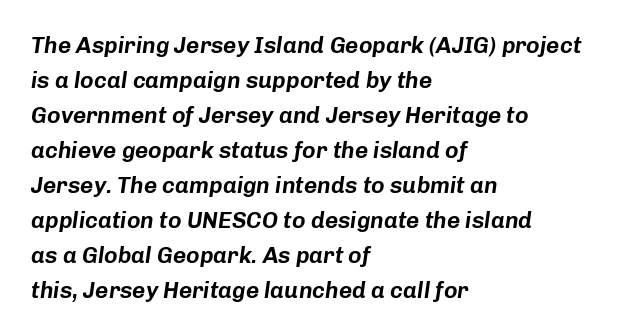
{"italic": "yes", "lean": "right", "slant_degrees": 8, "underline": "no", "align": "left", "line_spacing": "normal", "line_spacing_ratio": 1.52, "letter_spacing": "normal", "letter_spacing_em": 0.0, "glyph_px": 23}
